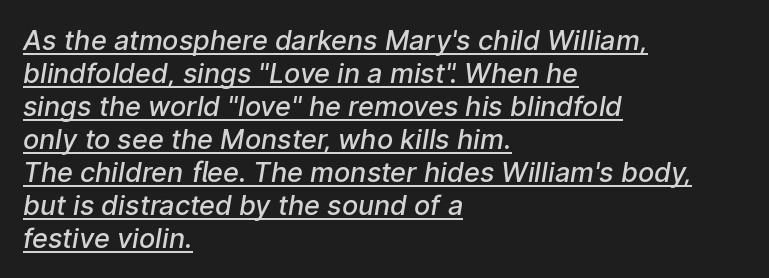
No extra tracking has been applied to these lines. These characters rest on top of a visible drawn line. The compositor pushed each line to the left boundary. Set as a demibold, roughly 600 on the weight scale.
